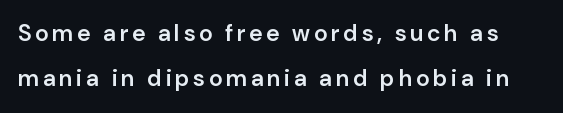
{"italic": "no", "bold": "semi", "underline": "no", "line_spacing": "loose", "line_spacing_ratio": 1.97, "glyph_px": 23}
